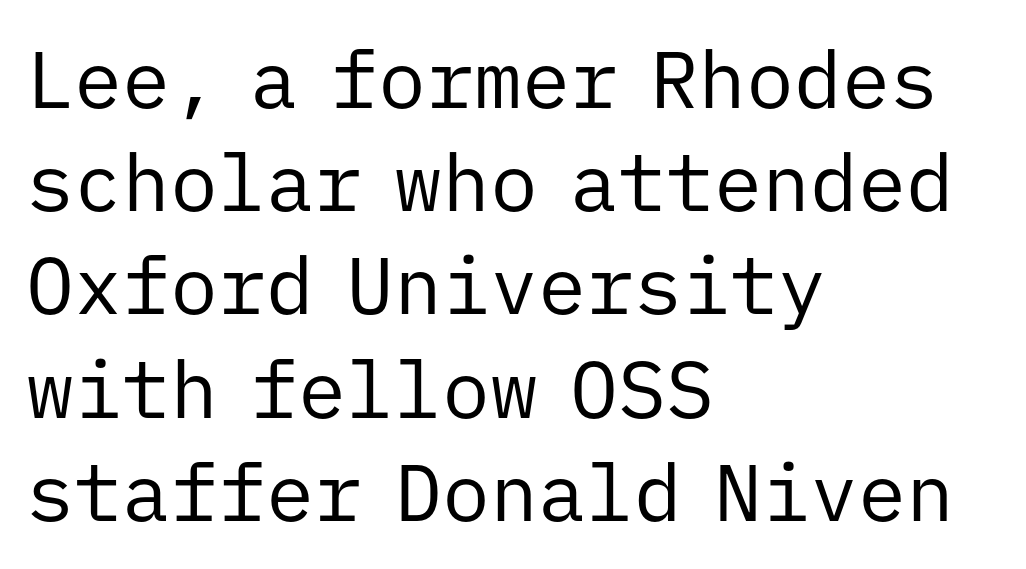
Q: Is the text bold? A: No.
Q: Is the text italic (slanted)? A: No, it is upright.
Q: Is the typeface a serif or a sans-serif typeface? A: Sans-serif.
Q: Is the text underlined? A: No.
Q: How is the paragraph aligned? A: Left-aligned.
Q: Is the spacing between letters normal or unusually wide? A: Normal.
Q: Is the spacing between lines tight, normal or loose? A: Normal.
Q: Width (condensed, normal, or wide)? A: Normal.
Q: Stroke contrast? A: Low.
Q: x-height? A: Medium.
Q: Monospaced? A: Yes.
